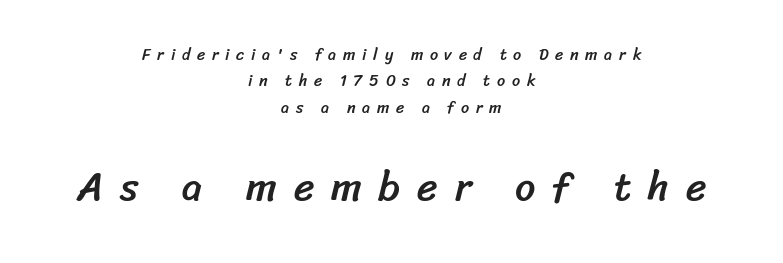
A typesetter would call this proportional, since set widths differ per character. This rendering widens character spacing well past its baseline value. Visually, the bottom section dominates because its glyphs are scaled up. Is there much room between lines? A standard amount, neither cramped nor airy. To sum up the face: it is a sans, with no serifs. The specimen omits any rule beneath the text block's lines.
